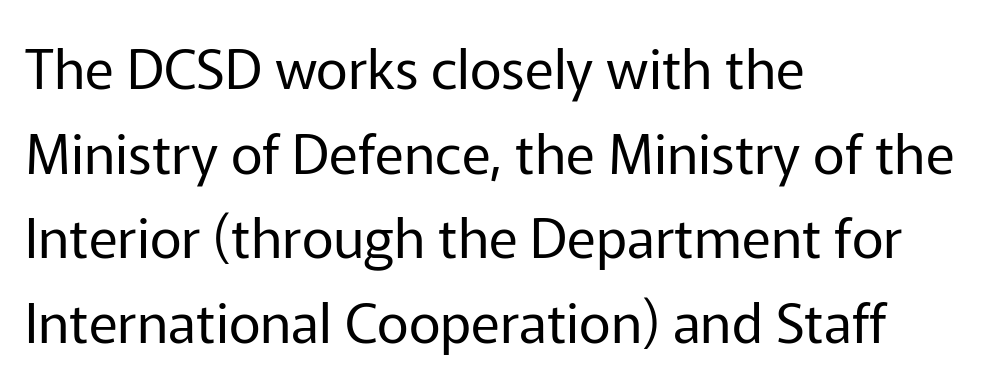
Here the designer chose a conventional face with non-uniform glyph widths. A typesetter would label this face a sans. A student would call this left alignment; a typographer would say flush left, rag right. No italicization has been applied; the sample stays upright.
